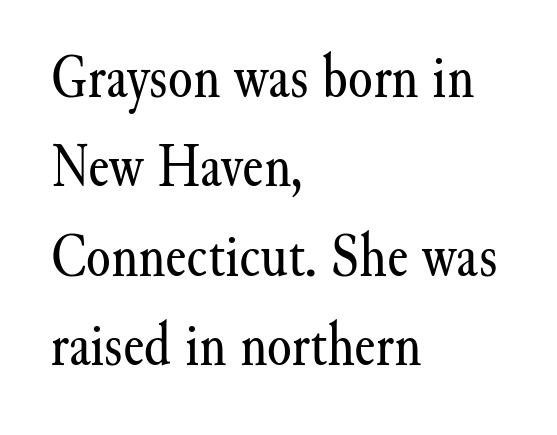
The image shows 63 px regular-weight serif type, upright; set left-aligned, normal line spacing (1.42x), normal letter spacing, not underlined; medium stroke contrast and a small x-height.
